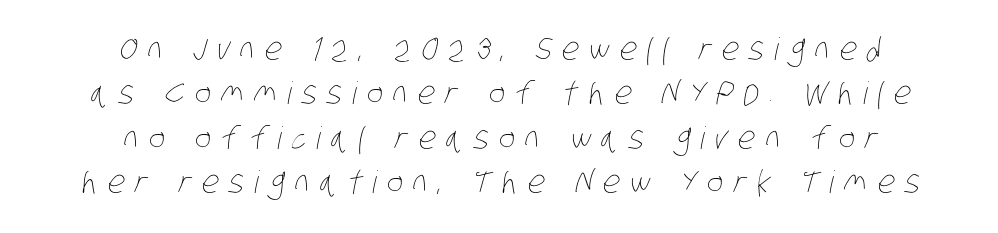
The image shows 31 px thin, condensed type; set centered, normal line spacing (1.43x), unusually wide letter spacing (+0.33 em), not underlined; low stroke contrast and a large x-height.
